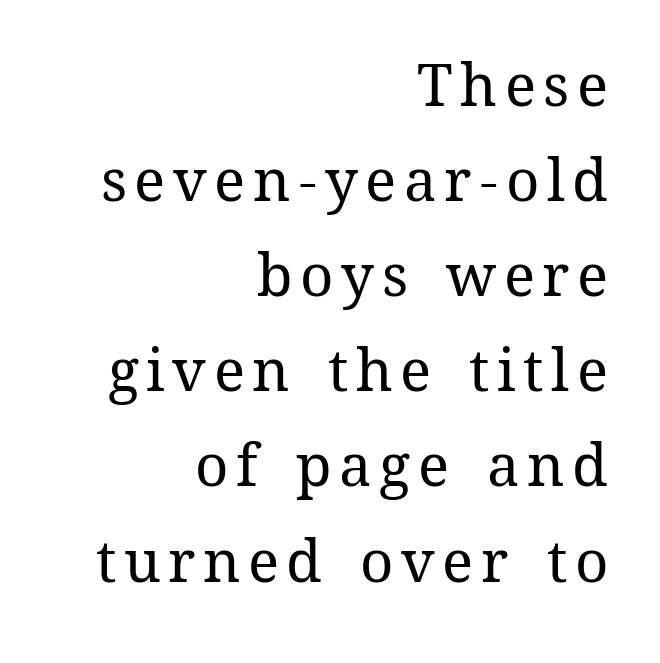
The rendering uses natural spacing where letterforms have individual widths. The typesetter chose a ragged-left arrangement here. A bare baseline throughout the passage. No letter is thick-stroked: the sample isn't bold.
